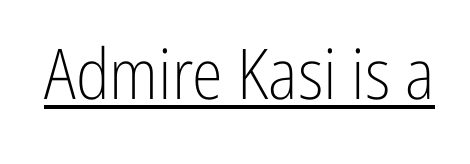
The image shows 70 px light, condensed sans-serif type, upright; set normal letter spacing, underlined; low stroke contrast and a medium x-height.
